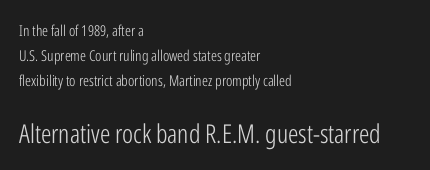
{"italic": "no", "bold": "no", "underline": "no", "align": "left", "line_spacing": "normal", "line_spacing_ratio": 1.67, "letter_spacing": "normal", "letter_spacing_em": 0.0, "larger_block": "second", "size_ratio": 1.73, "glyph_px": 26}
